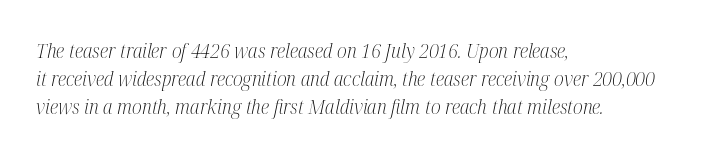
Plain, unruled lines of type. Horizontal bands of white between lines are of average thickness. What stands out about the letter spacing? Nothing — it is the standard amount. Posture: slanted.
